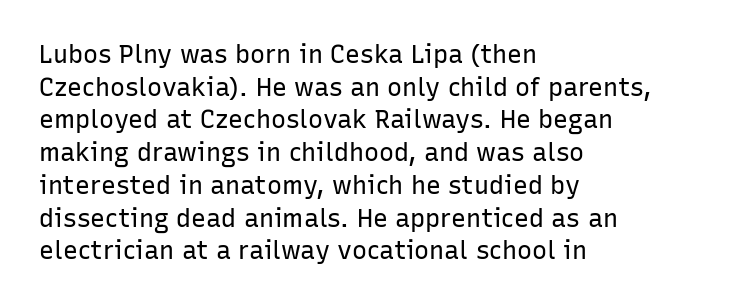
What's the leading like? Ordinary, nothing unusual. The passage shown has conventional tracking throughout. The typography opts for an upright posture over an oblique one. The passage is arranged the way most books set body copy — flush left.
